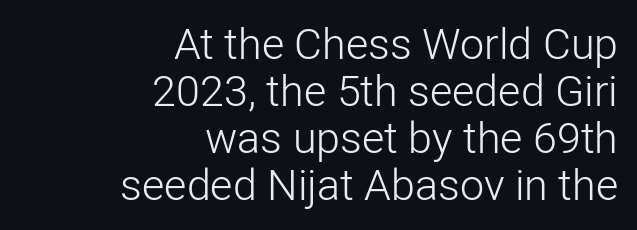
{"serif": "no", "italic": "no", "bold": "no", "weight": "light", "width": "normal", "stroke_contrast": "low", "x_height": "medium", "monospaced": "no", "underline": "no", "align": "right", "line_spacing": "tight", "line_spacing_ratio": 1.09, "letter_spacing": "normal", "letter_spacing_em": 0.0, "glyph_px": 43}
